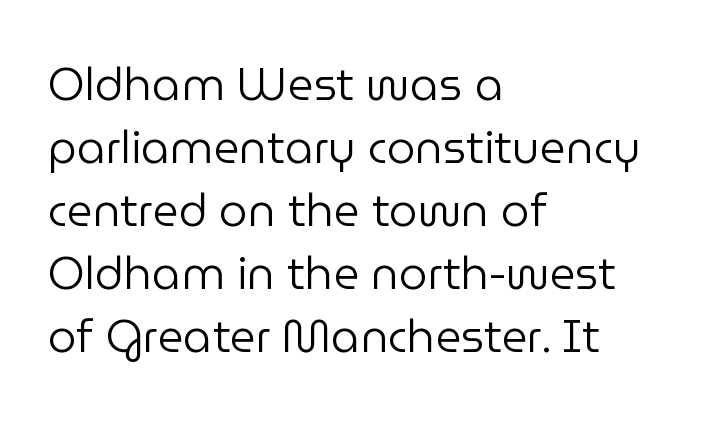
{"serif": "no", "italic": "no", "bold": "no", "weight": "regular", "width": "normal", "stroke_contrast": "low", "x_height": "medium", "monospaced": "no", "underline": "no", "align": "left", "line_spacing": "normal", "line_spacing_ratio": 1.4, "letter_spacing": "normal", "letter_spacing_em": 0.0, "glyph_px": 45}
